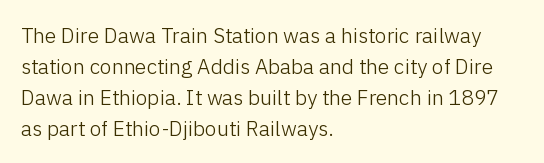
If you drew a line through each stem, it would be perfectly vertical. Leftover space on each line is placed entirely after the last word. The vertical gap from one line to the next is medium. The specimen omits any rule beneath the text block's lines.
